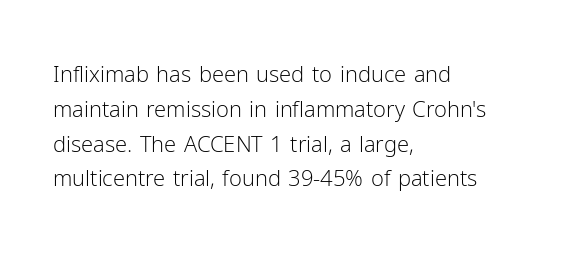
All the whitespace from short lines collects on the right. No extra tracking has been applied to these lines. Characters remain perfectly vertical along every line. The space beneath each line is pristine and unruled. Vertical stems look standard width or narrower in stroke.
